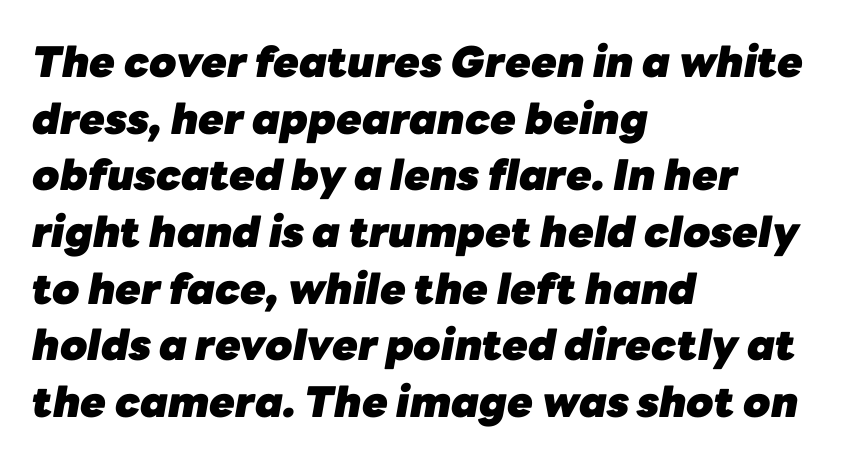
Style check: oblique. What weight is shown? A full bold with thick strokes. The passage is arranged the way most books set body copy — flush left. The space between consecutive lines is moderate. The letterforms sit shoulder to shoulder at normal distance.
